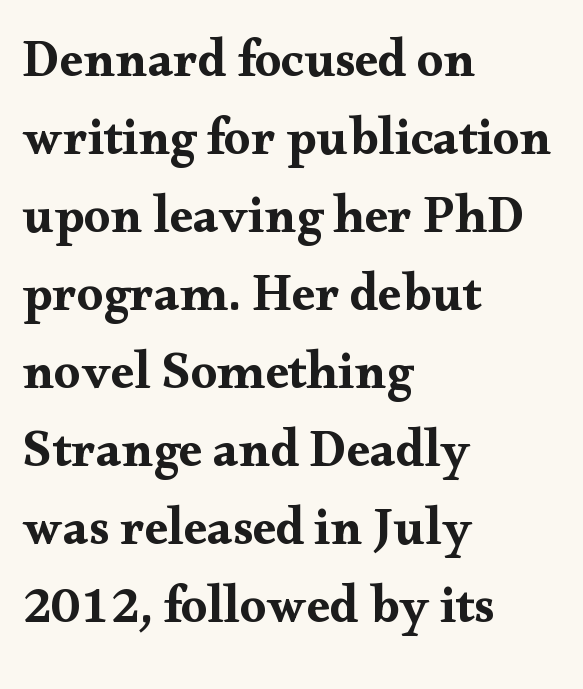
Observe the serifs anchoring each vertical stroke in this sample. Interline gaps are of average width in this sample. Honestly, the letter spacing is just normal — you wouldn't notice it. Note the varied advance widths — an 'i' is clearly narrower than an 'm'. Descenders hang freely into open space. The font's upright variant was chosen for this text.
